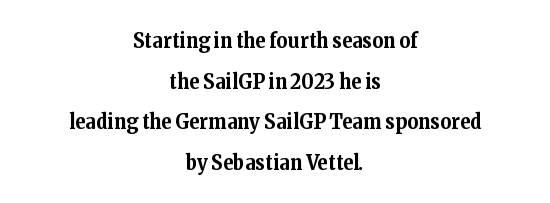
{"italic": "no", "bold": "yes", "underline": "no", "align": "center", "line_spacing": "loose", "line_spacing_ratio": 1.93, "letter_spacing": "normal", "letter_spacing_em": 0.0, "glyph_px": 21}
